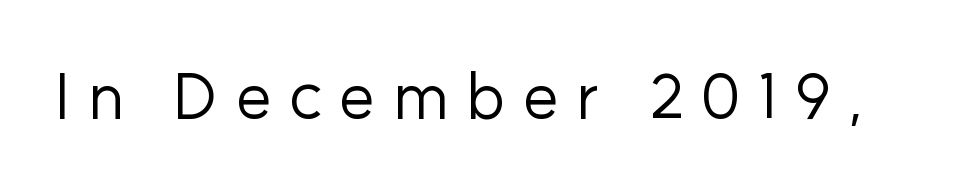
The image shows 64 px regular-weight sans-serif type, upright; set unusually wide letter spacing (+0.27 em), not underlined; low stroke contrast and a medium x-height.
